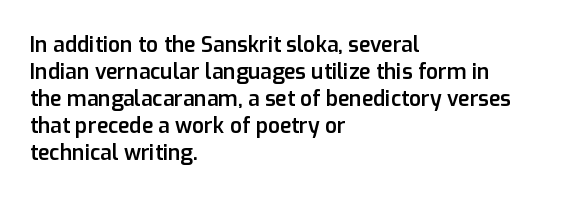
{"italic": "no", "bold": "semi", "underline": "no", "align": "left", "line_spacing": "normal", "line_spacing_ratio": 1.28, "letter_spacing": "normal", "letter_spacing_em": 0.0, "glyph_px": 21}
